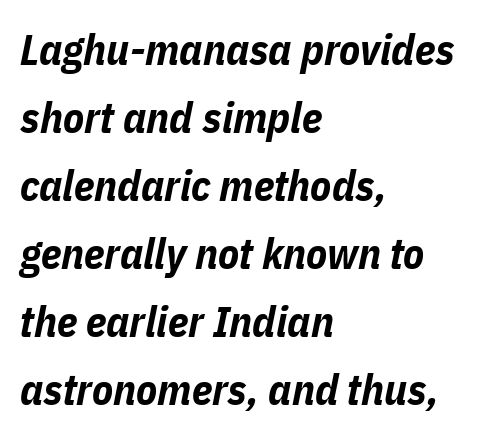
Q: Is the text bold? A: Yes.
Q: Is the text italic (slanted)? A: Yes, it leans right by about 11 degrees.
Q: Is the text underlined? A: No.
Q: How is the paragraph aligned? A: Left-aligned.
Q: Is the spacing between letters normal or unusually wide? A: Normal.
Q: Is the spacing between lines tight, normal or loose? A: Normal.
Q: Width (condensed, normal, or wide)? A: Condensed.
Q: Stroke contrast? A: Low.
Q: x-height? A: Medium.
Q: Monospaced? A: No.
